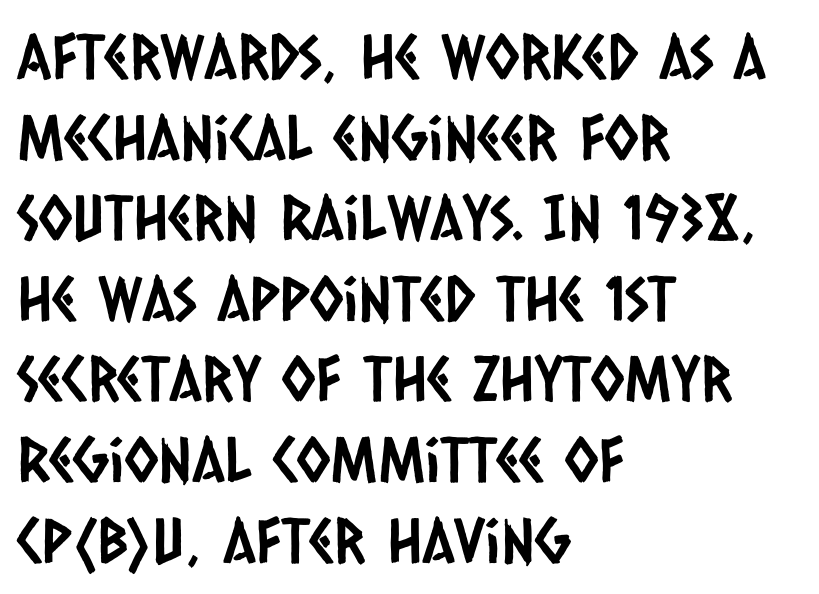
This sample has the flowing, uneven cadence of proportional lettering. Font category for this specimen: sans-serif. Whoever set this chose a conventional vertical rhythm. Glance below the letters and you will spot only blank space. Caption: standard tracking, unaltered. The ragged edge is on the right, which tells us the setting is flush left.
